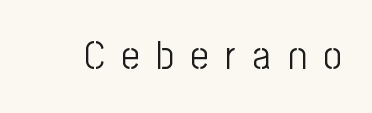
The image shows 40 px light, condensed sans-serif type, upright; set unusually wide letter spacing (+0.42 em), not underlined; low stroke contrast and a medium x-height.
